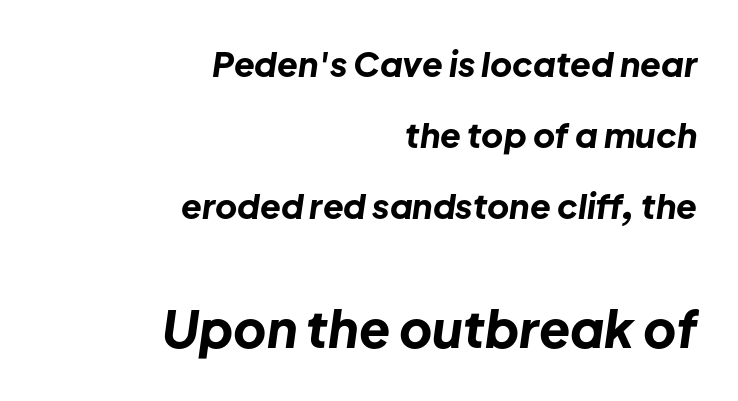
Decoration check: the copy has no underline. The font's italic variant was chosen for this text. The rendering anchors every line to the right-hand side. If you measured baseline to baseline, you'd find a long distance. Does the bottom block carry the larger type? Yes, it does. Each word holds together tightly as a unit, with standard inter-letter gaps.
